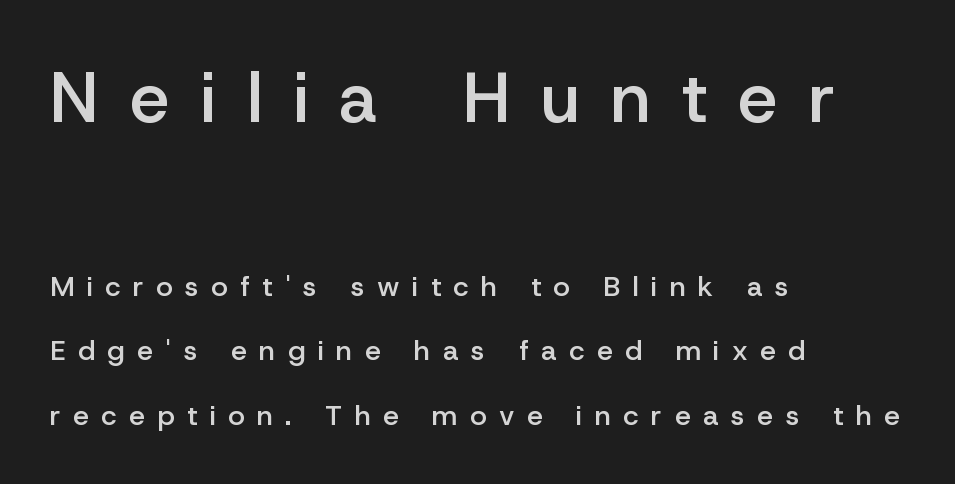
The image shows 70 px semibold sans-serif type, upright; set left-aligned, loose line spacing (2.3x), unusually wide letter spacing (+0.45 em), not underlined; the first (top) block is 2.5x larger; low stroke contrast and a medium x-height.
